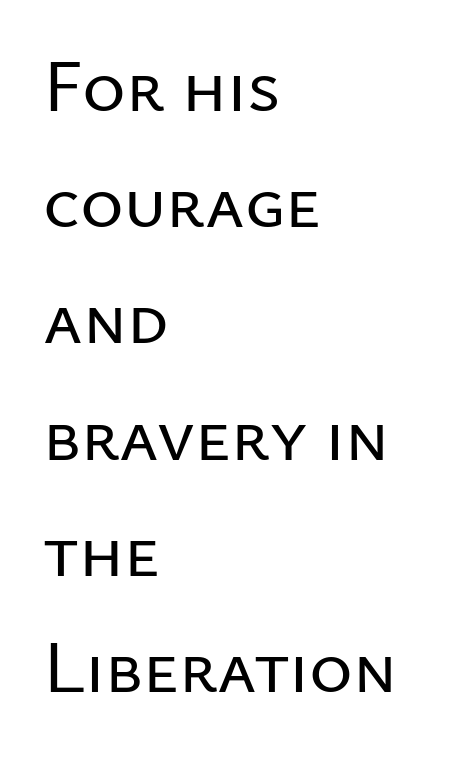
Glyph-to-glyph distance matches everyday printed text. Vertically, the passage feels balanced, rows spaced as you'd expect. The typesetter chose a ragged-right arrangement here. Serif or sans? Sans — the stroke terminals are bare. Spacing verdict: proportional, widths tailored to each character. Check under the words: just untouched page.
